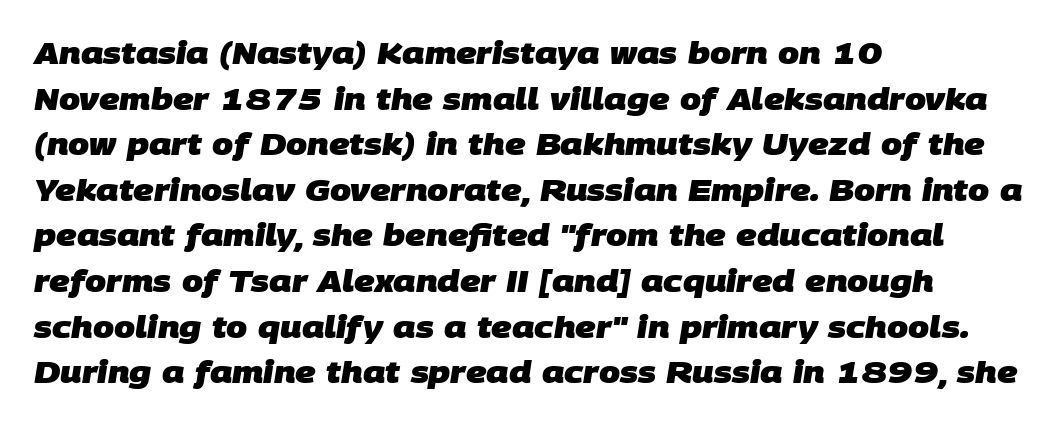
Nothing unusual about the tracking: characters are spaced as the font intends. Pretty heavy lettering here — definitely bold. The passage shown is not underscored anywhere. Is there much room between lines? A standard amount, neither cramped nor airy.
